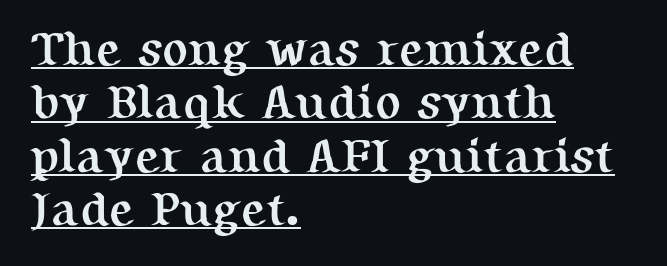
Think of a printed novel: that variable character pitch is what you see here. The rendering uses the underline text-decoration. The face used here is rendered with its standard letterfit. The lines in this sample share a left origin and differ only in where they stop. Small tapered or slab feet sit at the stroke ends, so this counts as serif. Weight check: bold — yes, fully.
